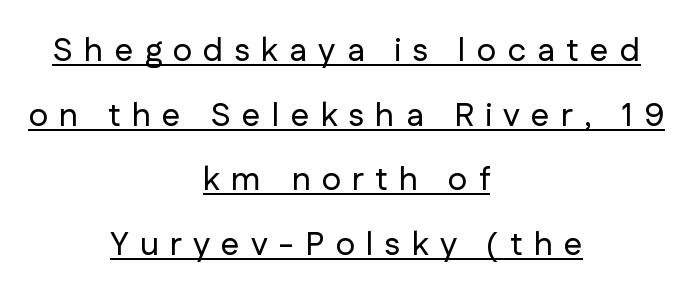
The image shows 33 px sans-serif type, upright; set centered, loose line spacing (1.96x), unusually wide letter spacing (+0.34 em), underlined; low stroke contrast and a medium x-height.
